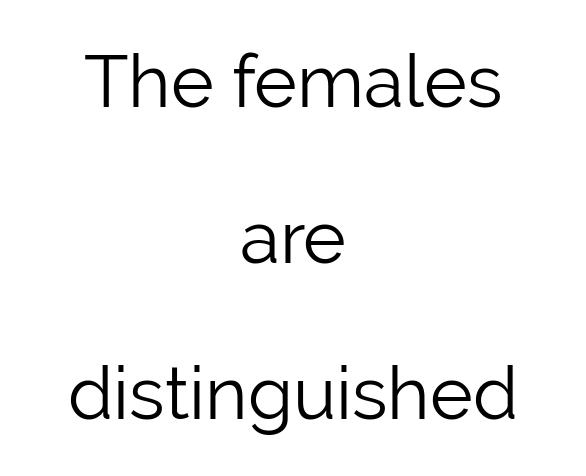
The image shows 73 px light sans-serif type, upright; set centered, loose line spacing (2.14x), normal letter spacing, not underlined; low stroke contrast and a medium x-height.
